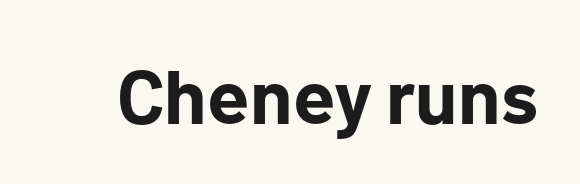
{"serif": "no", "italic": "no", "bold": "yes", "weight": "bold", "width": "normal", "stroke_contrast": "low", "x_height": "medium", "monospaced": "no", "underline": "no", "letter_spacing": "normal", "letter_spacing_em": 0.0, "glyph_px": 76}
